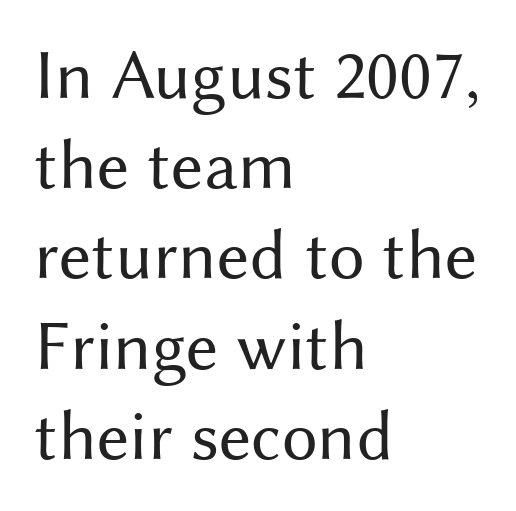
Q: Is the text bold? A: No.
Q: Is the text italic (slanted)? A: No, it is upright.
Q: Is the typeface a serif or a sans-serif typeface? A: Sans-serif.
Q: Is the text underlined? A: No.
Q: How is the paragraph aligned? A: Left-aligned.
Q: Is the spacing between letters normal or unusually wide? A: Normal.
Q: Is the spacing between lines tight, normal or loose? A: Normal.
Q: Width (condensed, normal, or wide)? A: Normal.
Q: Stroke contrast? A: Medium.
Q: x-height? A: Medium.
Q: Monospaced? A: No.
